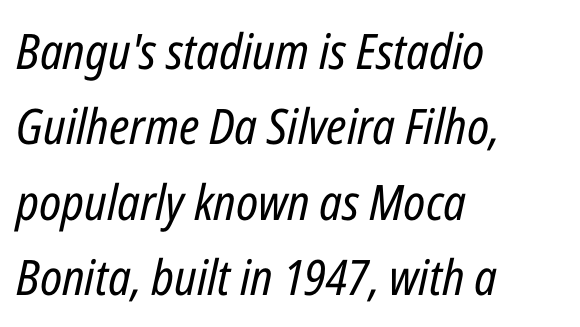
The image shows 49 px regular-weight, condensed type, italic (leaning right); set left-aligned, normal line spacing (1.54x), normal letter spacing, not underlined; low stroke contrast and a medium x-height.
